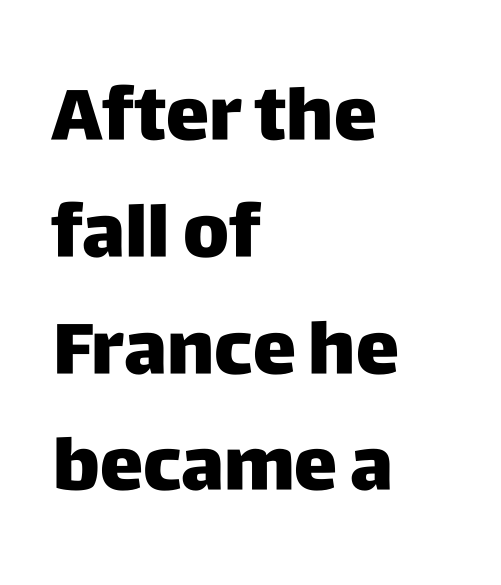
Q: Is the text bold? A: Yes.
Q: Is the text italic (slanted)? A: No, it is upright.
Q: Is the typeface a serif or a sans-serif typeface? A: Sans-serif.
Q: Is the text underlined? A: No.
Q: How is the paragraph aligned? A: Left-aligned.
Q: Is the spacing between letters normal or unusually wide? A: Normal.
Q: Is the spacing between lines tight, normal or loose? A: Normal.
Q: Width (condensed, normal, or wide)? A: Normal.
Q: Stroke contrast? A: Low.
Q: x-height? A: Large.
Q: Monospaced? A: No.
